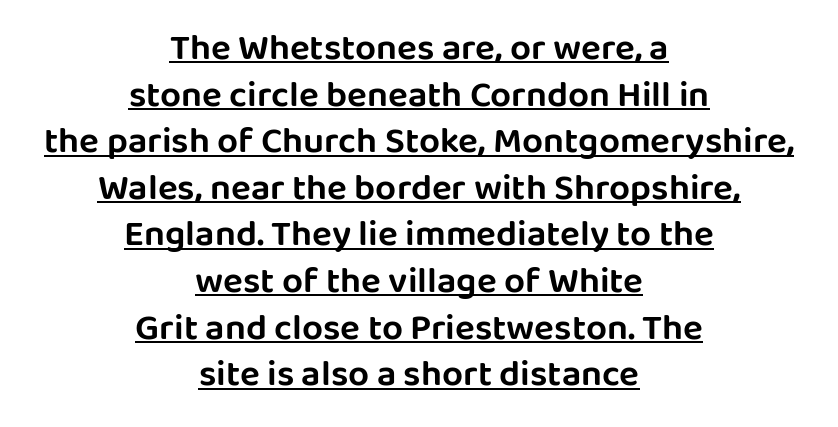
The image shows 37 px sans-serif type, upright; set centered, normal line spacing (1.26x), normal letter spacing, underlined; low stroke contrast and a large x-height.
